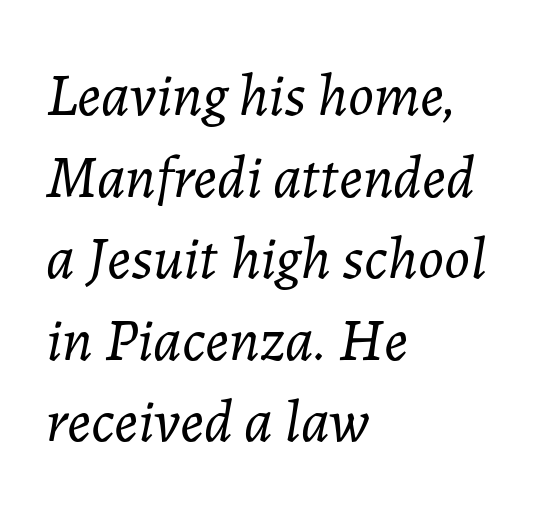
Q: Is the text bold? A: No.
Q: Is the text italic (slanted)? A: Yes, it leans right by about 7 degrees.
Q: Is the text underlined? A: No.
Q: How is the paragraph aligned? A: Left-aligned.
Q: Is the spacing between letters normal or unusually wide? A: Normal.
Q: Is the spacing between lines tight, normal or loose? A: Normal.
Q: Width (condensed, normal, or wide)? A: Normal.
Q: Stroke contrast? A: Low.
Q: x-height? A: Medium.
Q: Monospaced? A: No.
